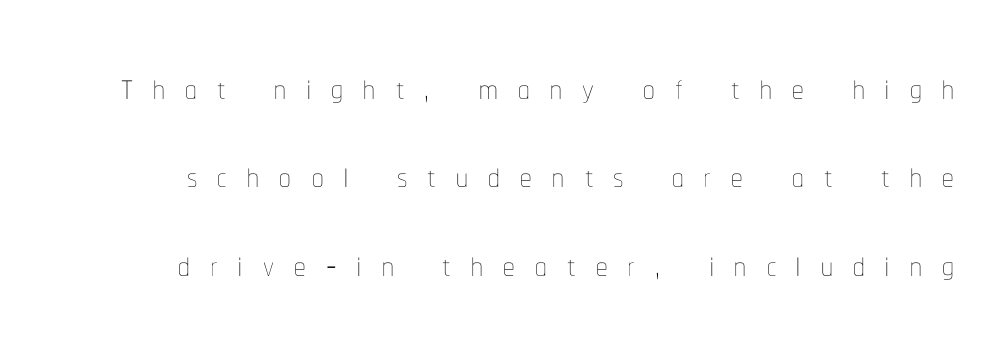
{"italic": "no", "bold": "no", "weight": "thin", "width": "condensed", "stroke_contrast": "low", "x_height": "medium", "monospaced": "no", "underline": "no", "line_spacing": "loose", "line_spacing_ratio": 1.92, "letter_spacing": "wide", "letter_spacing_em": 0.44, "glyph_px": 46}
